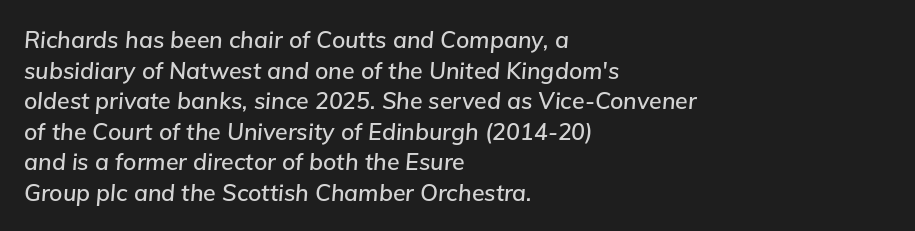
The leading is moderate, giving the passage an even texture. Typeset ragged right — the left edge is the straight one. Compared with ordinary roman type, these characters are visibly tilted. Students, note that the glyphs here touch the page at normal intervals. Letters rest on an invisible, unmarked baseline.
